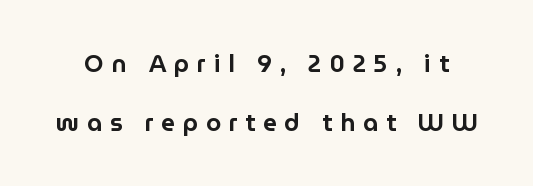
{"italic": "no", "underline": "no", "line_spacing": "loose", "line_spacing_ratio": 2.45, "letter_spacing": "wide", "letter_spacing_em": 0.33, "glyph_px": 24}
